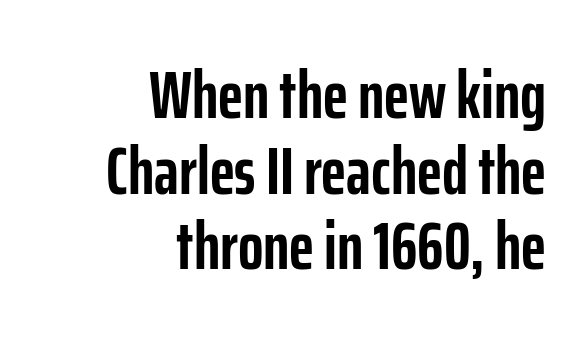
{"serif": "no", "italic": "no", "bold": "yes", "weight": "semibold", "width": "condensed", "stroke_contrast": "low", "x_height": "medium", "monospaced": "no", "underline": "no", "align": "right", "line_spacing": "tight", "line_spacing_ratio": 1.13, "letter_spacing": "normal", "letter_spacing_em": 0.0, "glyph_px": 67}
